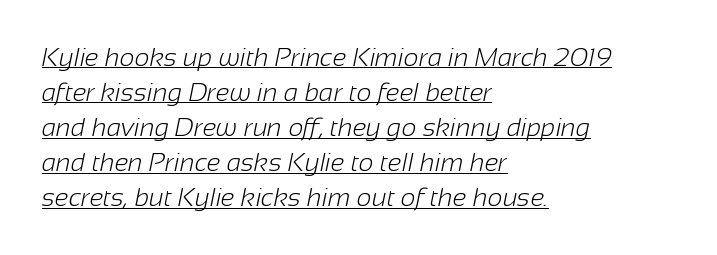
These lines keep a tight, regular rhythm from letter to letter. Beneath each row of characters lies a ruled line. This sample keeps an unexceptional amount of space between lines. In CSS terms this would be text-align: left. Is the type heavy? It reads as light-to-regular instead.
